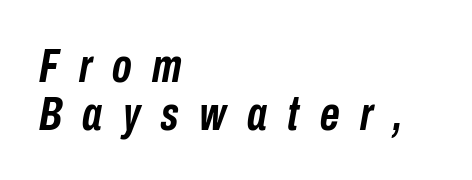
The image shows 48 px semibold, condensed type, italic (leaning right); set left-aligned, tight line spacing (1.0x), unusually wide letter spacing (+0.43 em), not underlined; low stroke contrast and a medium x-height.
